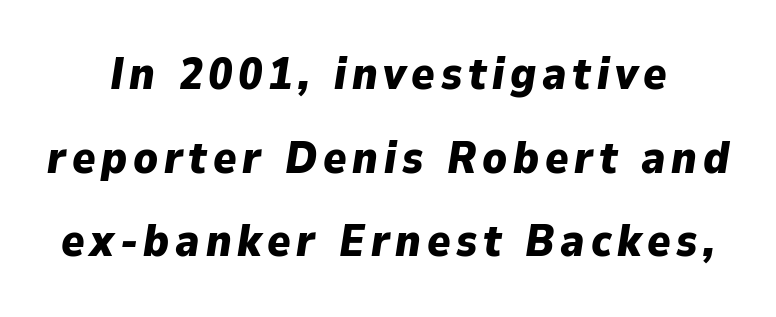
Do the characters align in a grid? No, the font is proportional. Yep, that's italic — everything's leaning. I'd describe the lettering as bold — thick and assertive. Loosely led — the rows are spread out.
